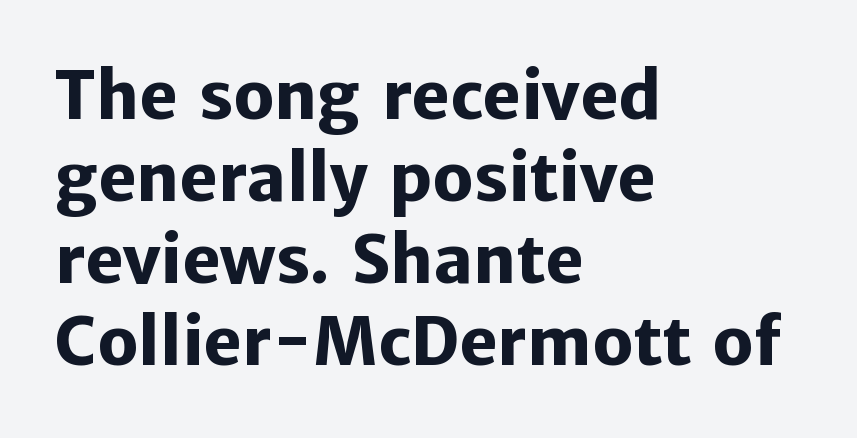
{"serif": "no", "italic": "no", "bold": "yes", "weight": "heavy", "width": "normal", "stroke_contrast": "low", "x_height": "medium", "monospaced": "no", "underline": "no", "align": "left", "line_spacing": "normal", "line_spacing_ratio": 1.26, "letter_spacing": "normal", "letter_spacing_em": 0.0, "glyph_px": 65}
